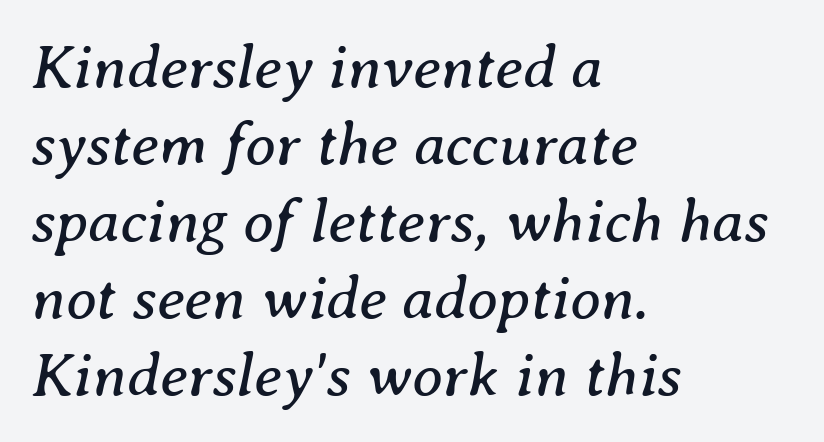
Q: Is the text bold? A: No.
Q: Is the text italic (slanted)? A: Yes, it leans right by about 8 degrees.
Q: Is the typeface a serif or a sans-serif typeface? A: Serif.
Q: Is the text underlined? A: No.
Q: How is the paragraph aligned? A: Left-aligned.
Q: Is the spacing between letters normal or unusually wide? A: Normal.
Q: Width (condensed, normal, or wide)? A: Normal.
Q: Stroke contrast? A: Medium.
Q: x-height? A: Medium.
Q: Monospaced? A: No.
